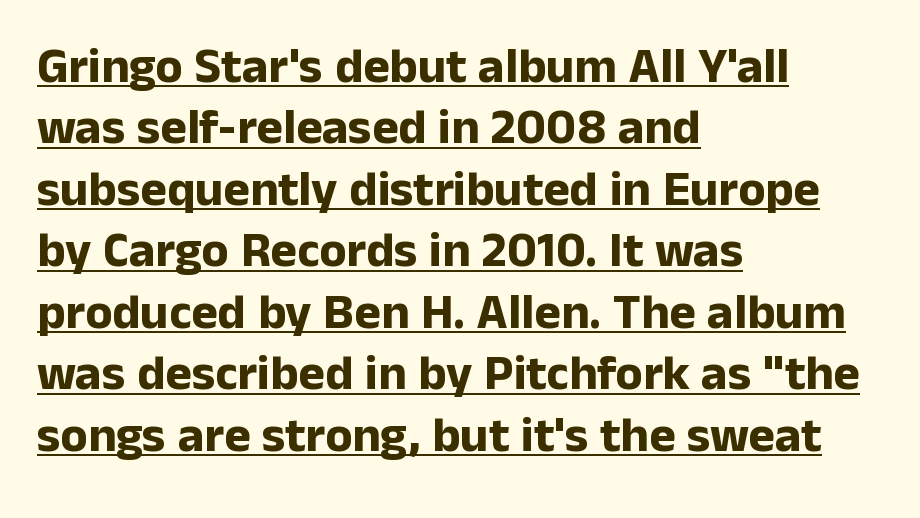
Q: Is the text bold? A: Yes.
Q: Is the text italic (slanted)? A: No, it is upright.
Q: Is the typeface a serif or a sans-serif typeface? A: Sans-serif.
Q: Is the text underlined? A: Yes.
Q: How is the paragraph aligned? A: Left-aligned.
Q: Is the spacing between letters normal or unusually wide? A: Normal.
Q: Width (condensed, normal, or wide)? A: Normal.
Q: Stroke contrast? A: Low.
Q: x-height? A: Medium.
Q: Monospaced? A: No.
